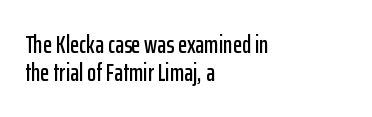
The image shows 24 px text type, upright; set left-aligned, tight line spacing (1.15x), normal letter spacing, not underlined.
